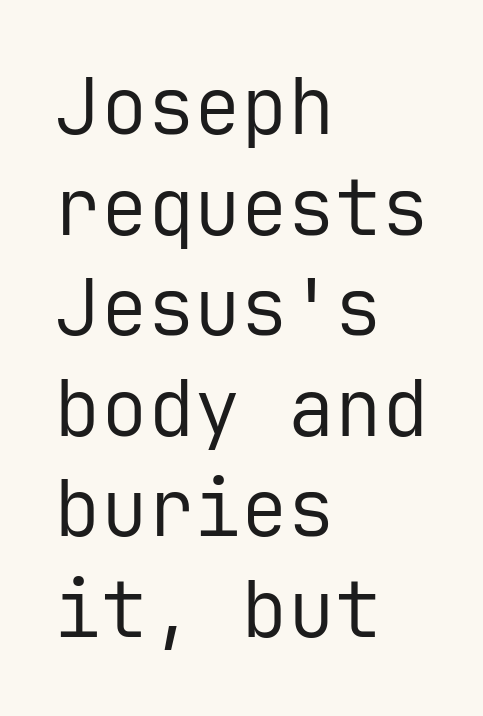
Q: Is the text bold? A: No.
Q: Is the text italic (slanted)? A: No, it is upright.
Q: Is the typeface a serif or a sans-serif typeface? A: Sans-serif.
Q: Is the text underlined? A: No.
Q: How is the paragraph aligned? A: Left-aligned.
Q: Is the spacing between letters normal or unusually wide? A: Normal.
Q: Is the spacing between lines tight, normal or loose? A: Normal.
Q: Width (condensed, normal, or wide)? A: Normal.
Q: Stroke contrast? A: Low.
Q: x-height? A: Medium.
Q: Monospaced? A: Yes.
